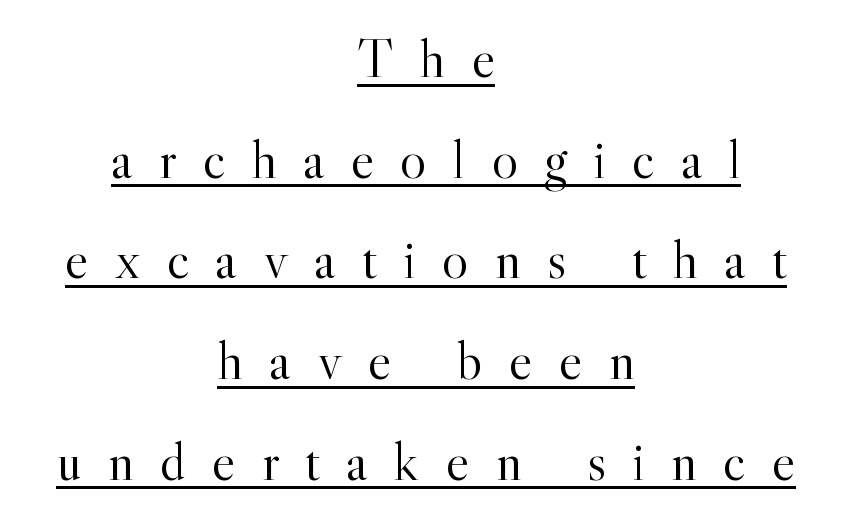
{"serif": "yes", "italic": "no", "bold": "no", "weight": "light", "width": "normal", "x_height": "small", "monospaced": "no", "underline": "yes", "align": "center", "line_spacing_ratio": 1.83, "letter_spacing": "wide", "letter_spacing_em": 0.48, "glyph_px": 55}
